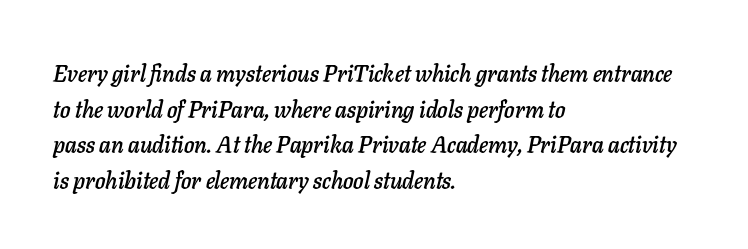
Bare-footed words on every line. Each line starts at the same left margin while the right side varies. These lines sit exactly where default settings would place them. You can tell it's italic because the verticals aren't actually vertical. This sample uses plain, unmodified letter spacing.
